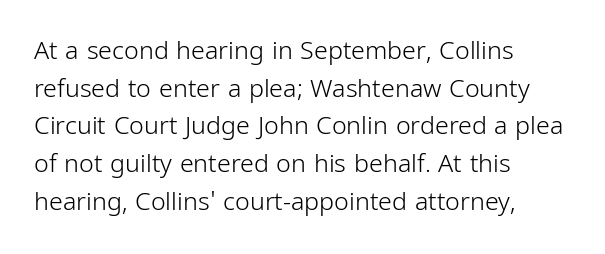
{"italic": "no", "bold": "no", "underline": "no", "align": "left", "line_spacing": "normal", "line_spacing_ratio": 1.51, "letter_spacing": "normal", "letter_spacing_em": 0.0, "glyph_px": 25}
